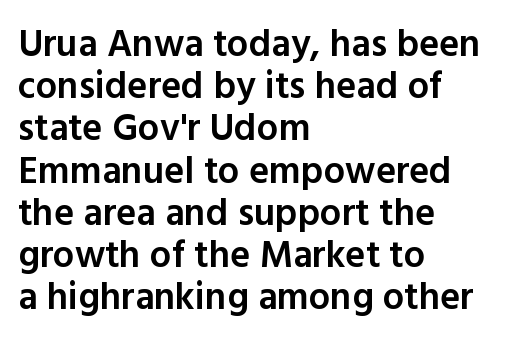
Q: Is the text bold? A: Semi-bold.
Q: Is the text italic (slanted)? A: No, it is upright.
Q: Is the typeface a serif or a sans-serif typeface? A: Sans-serif.
Q: Is the text underlined? A: No.
Q: How is the paragraph aligned? A: Left-aligned.
Q: Is the spacing between letters normal or unusually wide? A: Normal.
Q: Is the spacing between lines tight, normal or loose? A: Tight.
Q: Width (condensed, normal, or wide)? A: Normal.
Q: x-height? A: Medium.
Q: Monospaced? A: No.
